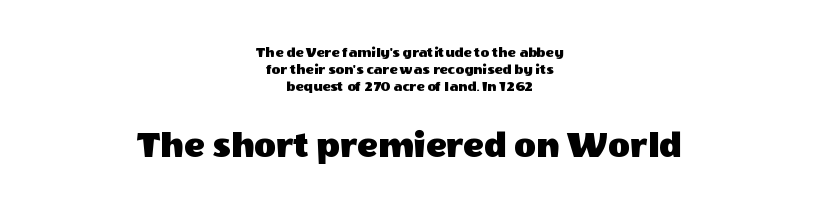
{"serif": "no", "italic": "no", "width": "normal", "x_height": "large", "monospaced": "no", "underline": "no", "align": "center", "line_spacing": "tight", "line_spacing_ratio": 1.12, "letter_spacing": "normal", "letter_spacing_em": 0.0, "larger_block": "second", "size_ratio": 2.53, "glyph_px": 38}
